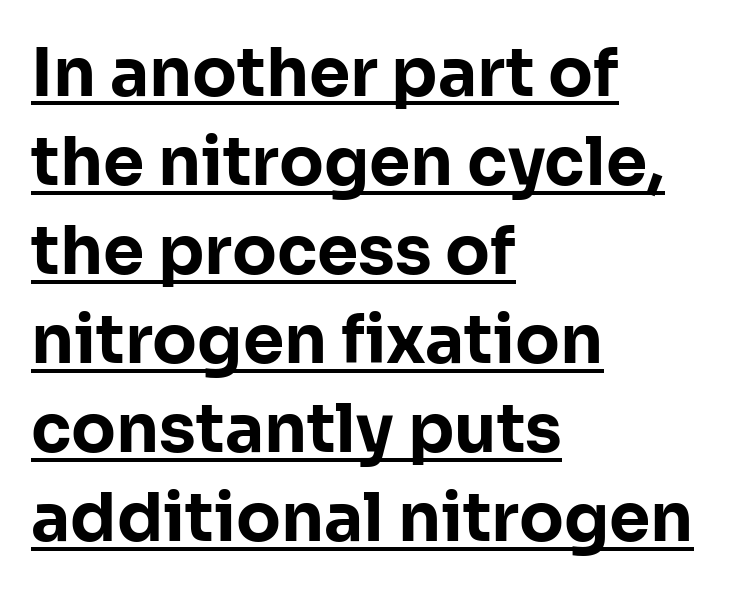
Q: Is the text bold? A: Yes.
Q: Is the text italic (slanted)? A: No, it is upright.
Q: Is the typeface a serif or a sans-serif typeface? A: Sans-serif.
Q: Is the text underlined? A: Yes.
Q: How is the paragraph aligned? A: Left-aligned.
Q: Is the spacing between letters normal or unusually wide? A: Normal.
Q: Is the spacing between lines tight, normal or loose? A: Normal.
Q: Width (condensed, normal, or wide)? A: Normal.
Q: Stroke contrast? A: Low.
Q: x-height? A: Medium.
Q: Monospaced? A: No.
